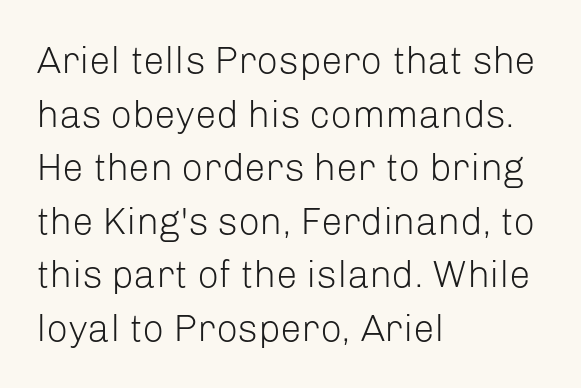
Q: Is the text bold? A: No.
Q: Is the text italic (slanted)? A: No, it is upright.
Q: Is the typeface a serif or a sans-serif typeface? A: Sans-serif.
Q: Is the text underlined? A: No.
Q: How is the paragraph aligned? A: Left-aligned.
Q: Is the spacing between letters normal or unusually wide? A: Normal.
Q: Is the spacing between lines tight, normal or loose? A: Normal.
Q: Width (condensed, normal, or wide)? A: Normal.
Q: Stroke contrast? A: Low.
Q: x-height? A: Medium.
Q: Monospaced? A: No.
